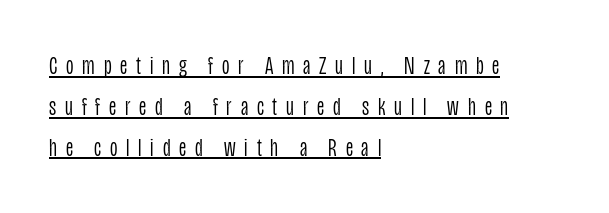
Q: Is the text bold? A: No.
Q: Is the text italic (slanted)? A: No, it is upright.
Q: Is the text underlined? A: Yes.
Q: How is the paragraph aligned? A: Left-aligned.
Q: Is the spacing between letters normal or unusually wide? A: Unusually wide.
Q: Is the spacing between lines tight, normal or loose? A: Normal.
